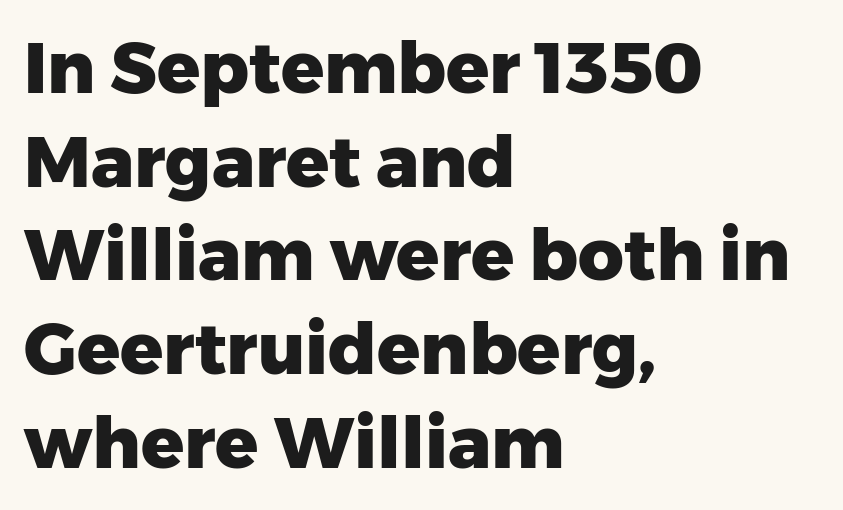
Spacing verdict: proportional, widths tailored to each character. Short and long lines alike share a common starting point at left. The space between consecutive lines is moderate. Font category for this specimen: sans-serif.
